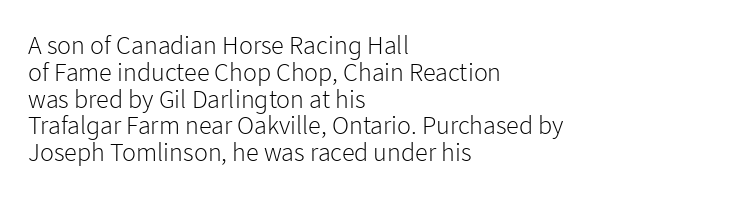
{"italic": "no", "bold": "no", "underline": "no", "align": "left", "line_spacing": "tight", "line_spacing_ratio": 1.03, "letter_spacing": "normal", "letter_spacing_em": 0.0, "glyph_px": 26}
